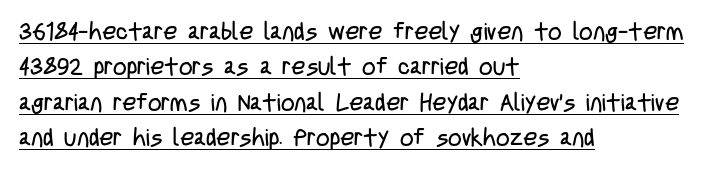
The image shows 24 px text type, upright; set left-aligned, normal line spacing (1.47x), normal letter spacing, underlined.
